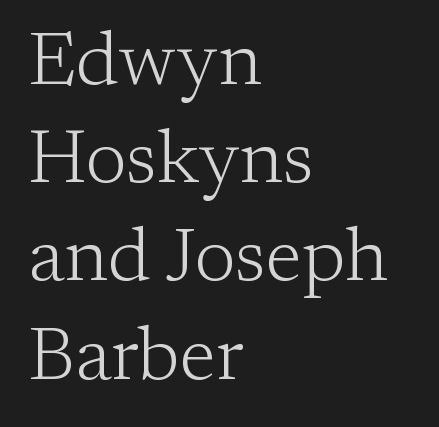
{"serif": "yes", "italic": "no", "bold": "no", "weight": "light", "width": "normal", "stroke_contrast": "low", "x_height": "medium", "monospaced": "no", "underline": "no", "align": "left", "line_spacing": "normal", "line_spacing_ratio": 1.31, "letter_spacing": "normal", "letter_spacing_em": 0.0, "glyph_px": 75}
